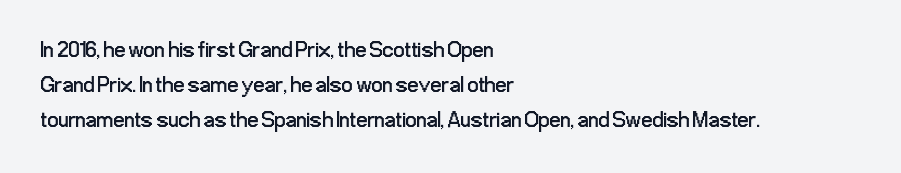
{"italic": "no", "bold": "no", "underline": "no", "align": "left", "line_spacing": "normal", "line_spacing_ratio": 1.59, "letter_spacing": "normal", "letter_spacing_em": 0.0, "glyph_px": 22}
